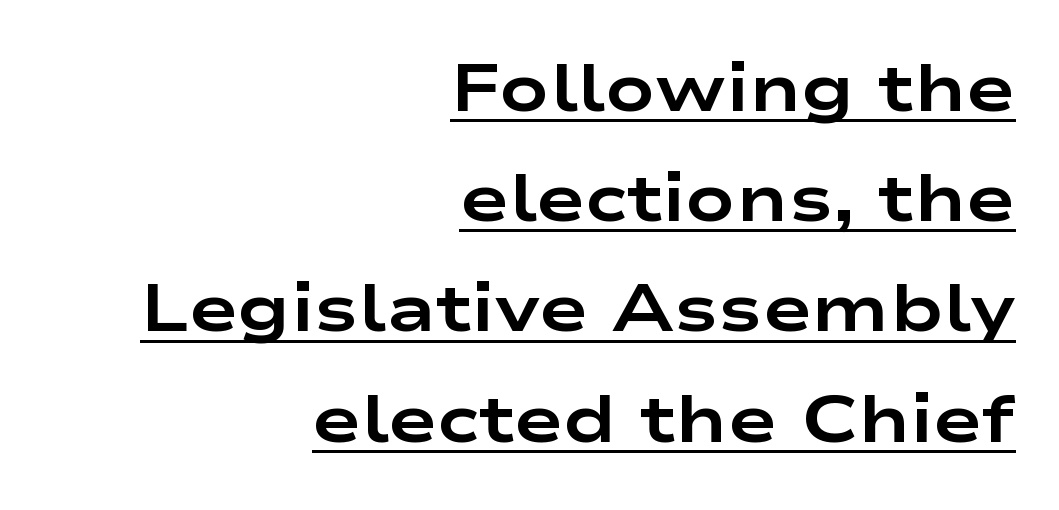
{"serif": "no", "italic": "no", "bold": "yes", "weight": "bold", "width": "wide", "stroke_contrast": "low", "x_height": "medium", "monospaced": "no", "underline": "yes", "align": "right", "line_spacing": "normal", "line_spacing_ratio": 1.67, "letter_spacing": "normal", "letter_spacing_em": 0.0, "glyph_px": 66}
